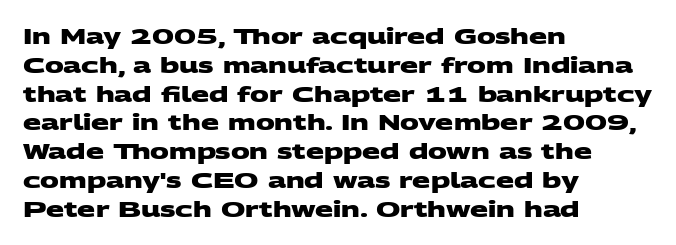
Q: Is the text bold? A: Yes.
Q: Is the text underlined? A: No.
Q: How is the paragraph aligned? A: Left-aligned.
Q: Is the spacing between letters normal or unusually wide? A: Normal.
Q: Is the spacing between lines tight, normal or loose? A: Normal.
